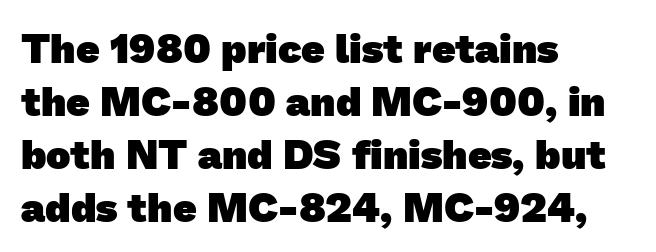
{"serif": "no", "bold": "yes", "weight": "heavy", "width": "normal", "stroke_contrast": "low", "x_height": "medium", "monospaced": "no", "underline": "no", "align": "left", "line_spacing": "normal", "line_spacing_ratio": 1.29, "letter_spacing": "normal", "letter_spacing_em": 0.0, "glyph_px": 41}
